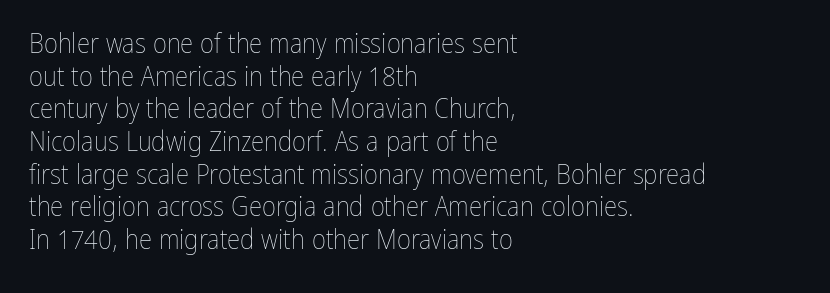
The image shows 27 px text type, upright; set left-aligned, line spacing 1.21x, normal letter spacing, not underlined.
